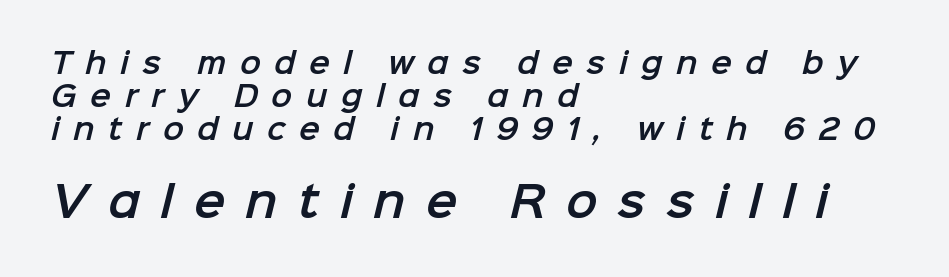
Q: Is the typeface a serif or a sans-serif typeface? A: Sans-serif.
Q: Is the text underlined? A: No.
Q: How is the paragraph aligned? A: Left-aligned.
Q: Is the spacing between letters normal or unusually wide? A: Unusually wide.
Q: Which block of text is set in a larger size, the first (top) or the second (bottom)? A: The second (bottom) one.
Q: Width (condensed, normal, or wide)? A: Normal.
Q: Stroke contrast? A: Low.
Q: x-height? A: Medium.
Q: Monospaced? A: No.
